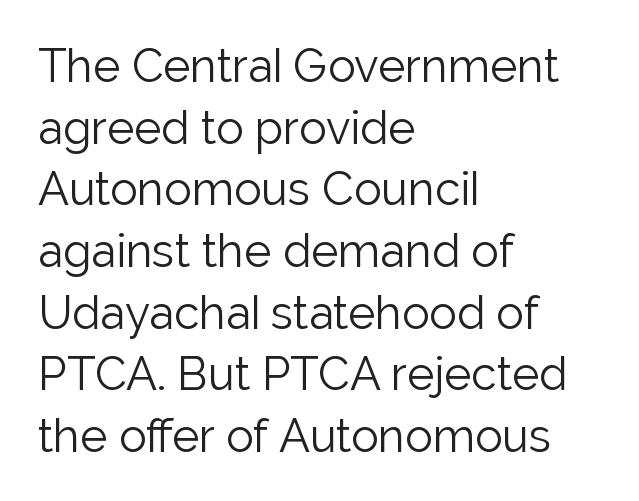
The image shows 46 px light sans-serif type, upright; set left-aligned, normal line spacing (1.34x), normal letter spacing, not underlined; low stroke contrast and a medium x-height.
